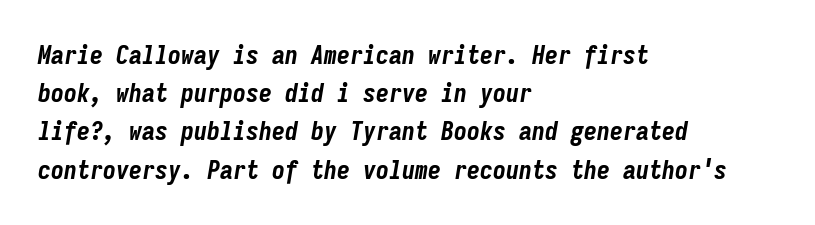
Baseline-to-baseline distance is the conventional proportion of letter height. This rendering uses left alignment, leaving the right contour irregular. Slant detected: the letters are inclined. In terms of letterspacing, this is plain default setting. The zone under the glyphs is completely vacant. Stroke thickness is high; the sample reads as a true bold.
